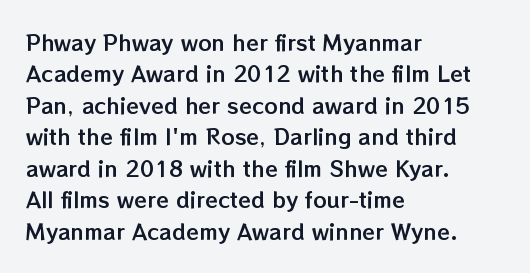
{"italic": "no", "underline": "no", "align": "left", "line_spacing": "normal", "line_spacing_ratio": 1.5, "letter_spacing": "normal", "letter_spacing_em": 0.0, "glyph_px": 21}
